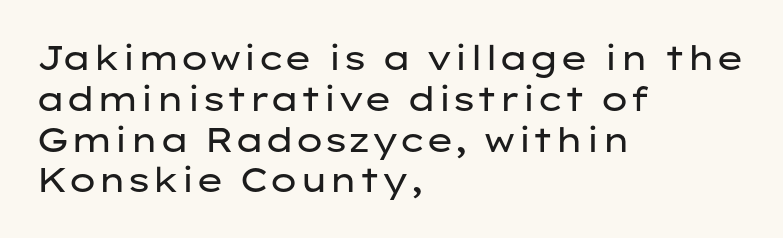
Heaviness? Minimal to ordinary, like unemphasized prose. Words float on clear page, feet unadorned. Nothing sits at the stroke ends, so this counts as sans-serif. The letters sit at their default tracking, neither squeezed nor spread.
